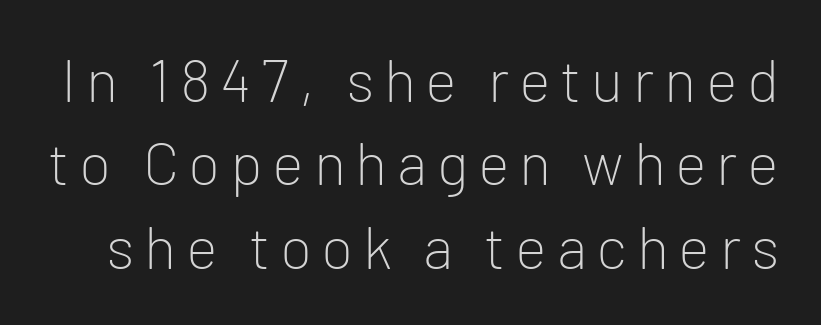
Q: Is the text bold? A: No.
Q: Is the text italic (slanted)? A: No, it is upright.
Q: Is the typeface a serif or a sans-serif typeface? A: Sans-serif.
Q: Is the text underlined? A: No.
Q: Is the spacing between lines tight, normal or loose? A: Normal.
Q: Width (condensed, normal, or wide)? A: Normal.
Q: Stroke contrast? A: Low.
Q: x-height? A: Medium.
Q: Monospaced? A: No.
